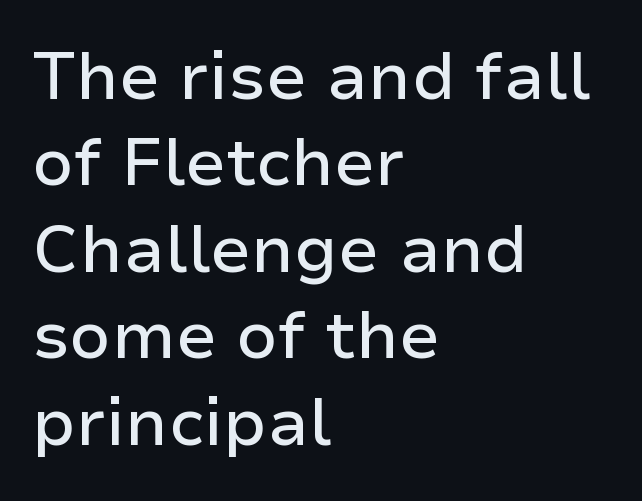
Q: Is the text italic (slanted)? A: No, it is upright.
Q: Is the typeface a serif or a sans-serif typeface? A: Sans-serif.
Q: Is the text underlined? A: No.
Q: How is the paragraph aligned? A: Left-aligned.
Q: Is the spacing between letters normal or unusually wide? A: Normal.
Q: Is the spacing between lines tight, normal or loose? A: Normal.
Q: Width (condensed, normal, or wide)? A: Normal.
Q: Stroke contrast? A: Low.
Q: x-height? A: Medium.
Q: Monospaced? A: No.
